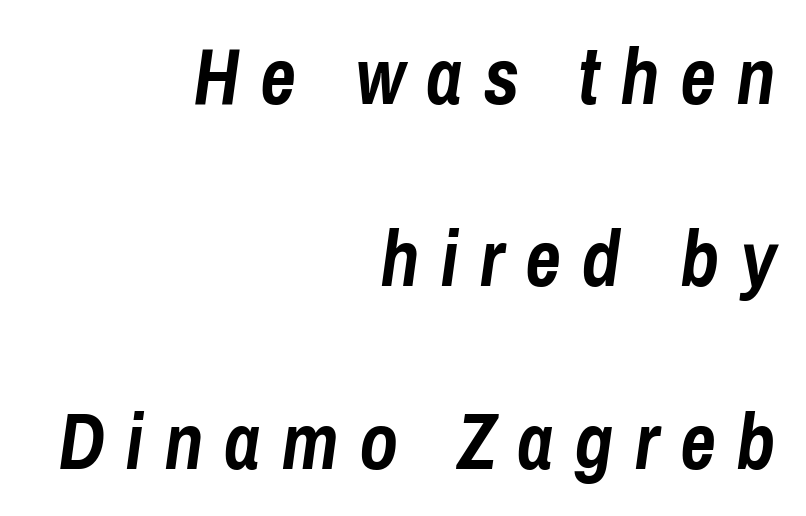
Q: Is the text bold? A: Yes.
Q: Is the text italic (slanted)? A: Yes, it leans right by about 8 degrees.
Q: Is the text underlined? A: No.
Q: How is the paragraph aligned? A: Right-aligned.
Q: Is the spacing between letters normal or unusually wide? A: Unusually wide.
Q: Is the spacing between lines tight, normal or loose? A: Loose.
Q: Width (condensed, normal, or wide)? A: Condensed.
Q: Stroke contrast? A: Low.
Q: x-height? A: Medium.
Q: Monospaced? A: No.
